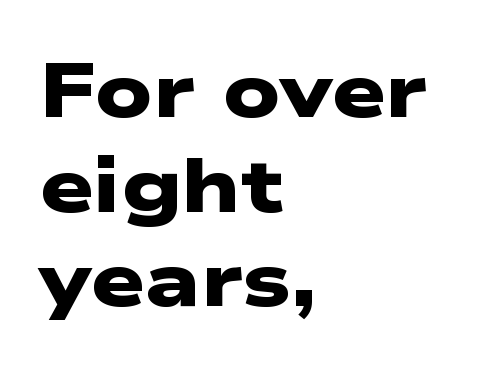
The image shows 77 px heavy, wide sans-serif type; set left-aligned, line spacing 1.23x, normal letter spacing, not underlined; low stroke contrast and a medium x-height.
